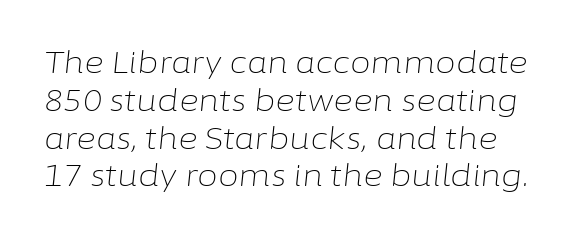
Q: Is the text bold? A: No.
Q: Is the text italic (slanted)? A: Yes, it leans right by about 6 degrees.
Q: Is the text underlined? A: No.
Q: Is the spacing between letters normal or unusually wide? A: Normal.
Q: Is the spacing between lines tight, normal or loose? A: Normal.
Q: Width (condensed, normal, or wide)? A: Normal.
Q: Stroke contrast? A: Low.
Q: x-height? A: Medium.
Q: Monospaced? A: No.
